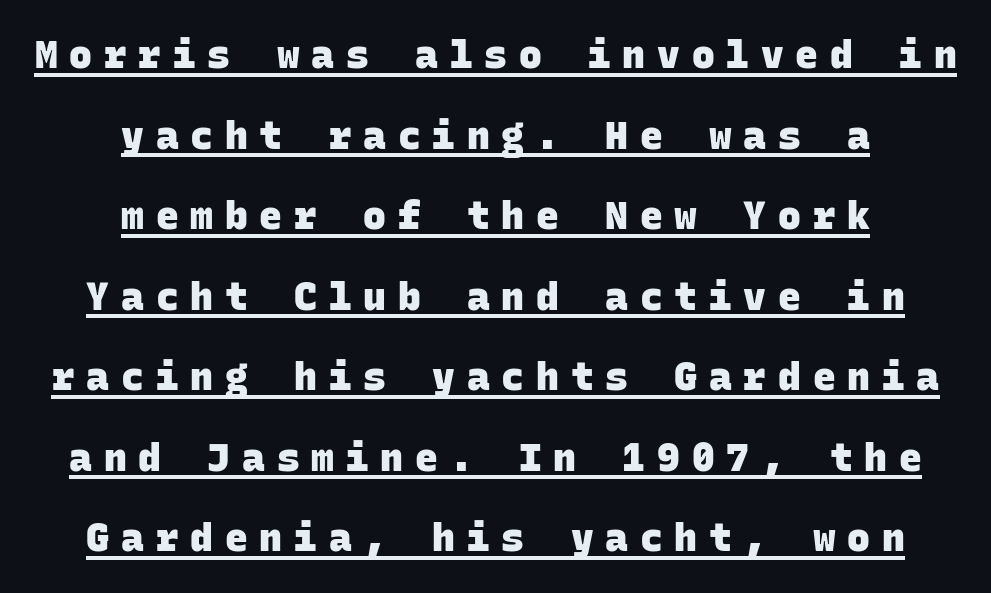
The image shows 38 px heavy sans-serif type, monospaced; set centered, loose line spacing (2.12x), unusually wide letter spacing (+0.31 em), underlined; low stroke contrast and a large x-height.
